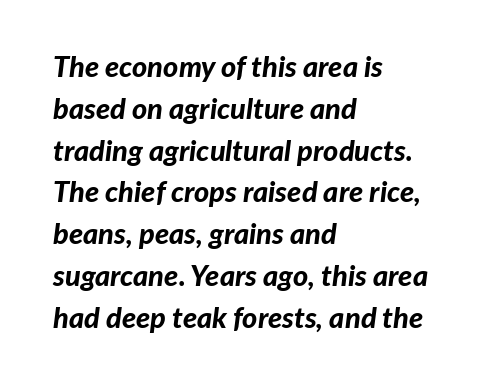
{"italic": "yes", "lean": "right", "slant_degrees": 7, "bold": "yes", "weight": "bold", "width": "normal", "stroke_contrast": "low", "x_height": "medium", "monospaced": "no", "underline": "no", "align": "left", "line_spacing": "normal", "line_spacing_ratio": 1.44, "letter_spacing": "normal", "letter_spacing_em": 0.0, "glyph_px": 29}
